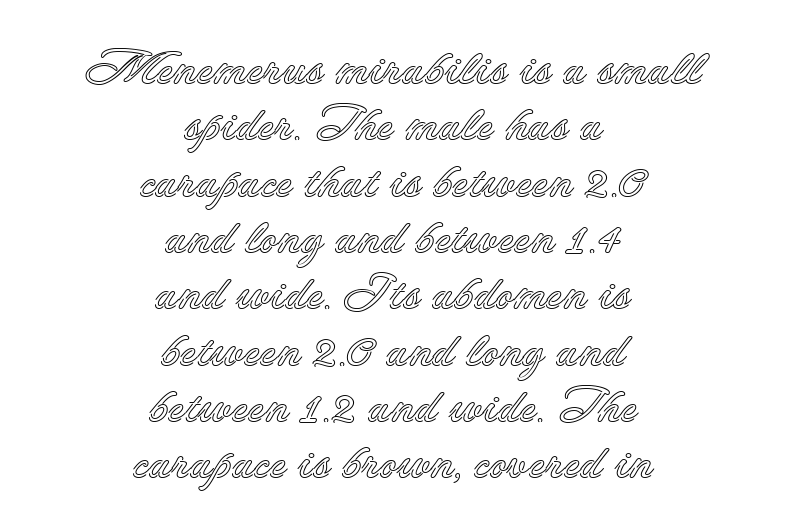
Q: Is the text italic (slanted)? A: Yes.
Q: Is the text underlined? A: No.
Q: How is the paragraph aligned? A: Centered.
Q: Is the spacing between letters normal or unusually wide? A: Normal.
Q: Is the spacing between lines tight, normal or loose? A: Tight.
Q: Width (condensed, normal, or wide)? A: Normal.
Q: x-height? A: Small.
Q: Monospaced? A: No.
